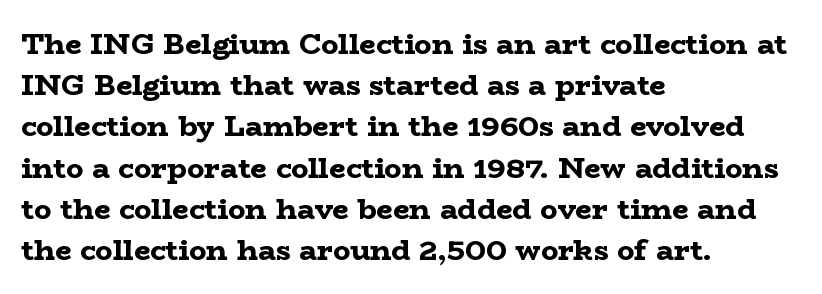
The image shows 29 px bold, wide serif type, upright; set left-aligned, normal line spacing (1.42x), normal letter spacing, not underlined; low stroke contrast and a medium x-height.
